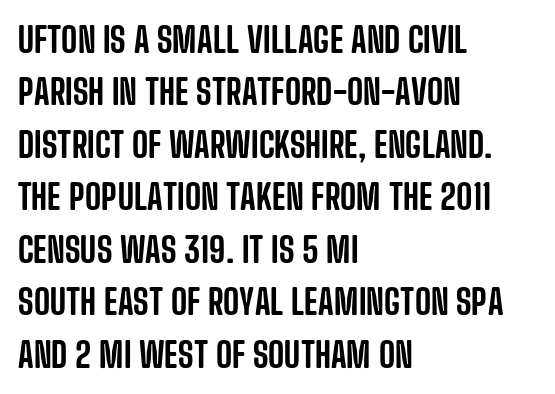
Q: Is the text italic (slanted)? A: No, it is upright.
Q: Is the typeface a serif or a sans-serif typeface? A: Sans-serif.
Q: Is the text underlined? A: No.
Q: How is the paragraph aligned? A: Left-aligned.
Q: Is the spacing between letters normal or unusually wide? A: Normal.
Q: Is the spacing between lines tight, normal or loose? A: Normal.
Q: Width (condensed, normal, or wide)? A: Condensed.
Q: Stroke contrast? A: Low.
Q: x-height? A: Large.
Q: Monospaced? A: No.
